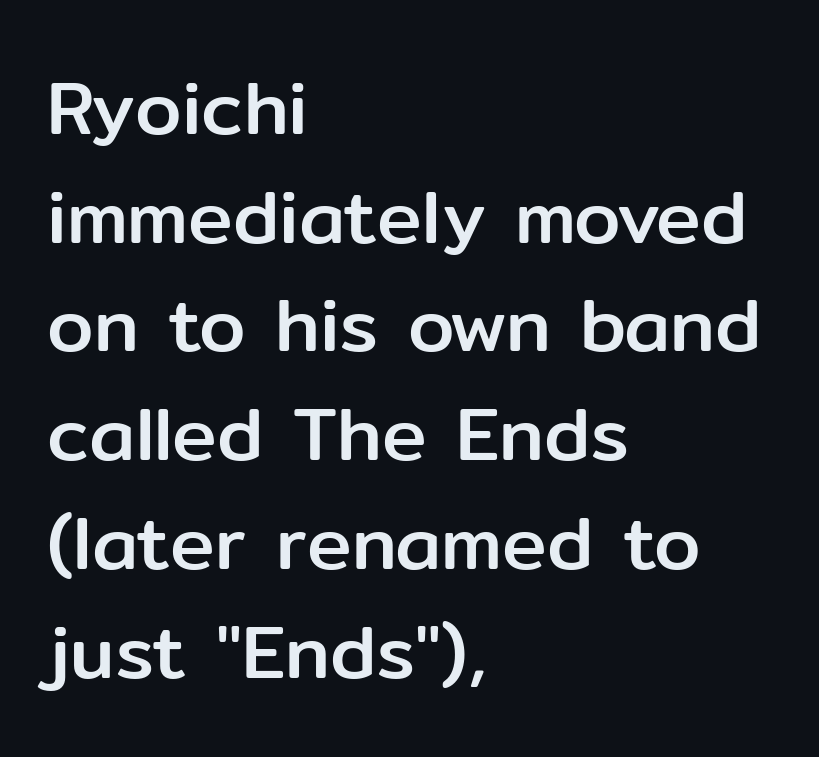
Short note: letters normally spaced. Varying glyph widths throughout — classic text-font behaviour. Where is the straight margin? On the left. The line-height multiplier appears to be the usual default. The passage shown is typeset with a sans-serif family. Type without underlining.
